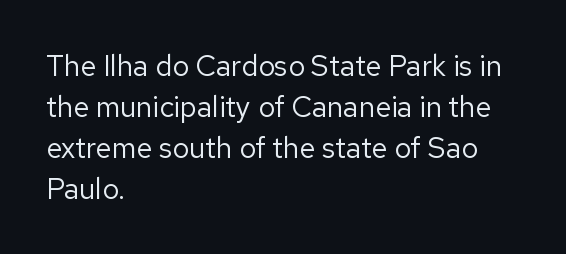
Q: Is the text bold? A: No.
Q: Is the text italic (slanted)? A: No, it is upright.
Q: Is the typeface a serif or a sans-serif typeface? A: Sans-serif.
Q: Is the text underlined? A: No.
Q: How is the paragraph aligned? A: Left-aligned.
Q: Is the spacing between letters normal or unusually wide? A: Normal.
Q: Is the spacing between lines tight, normal or loose? A: Normal.
Q: Width (condensed, normal, or wide)? A: Normal.
Q: Stroke contrast? A: Low.
Q: x-height? A: Medium.
Q: Monospaced? A: No.
